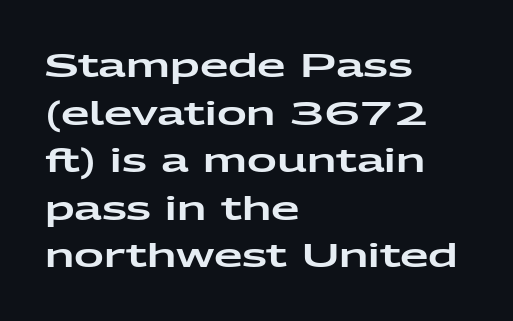
The image shows 33 px wide sans-serif type, upright; set left-aligned, normal line spacing (1.44x), normal letter spacing, not underlined; low stroke contrast and a medium x-height.
